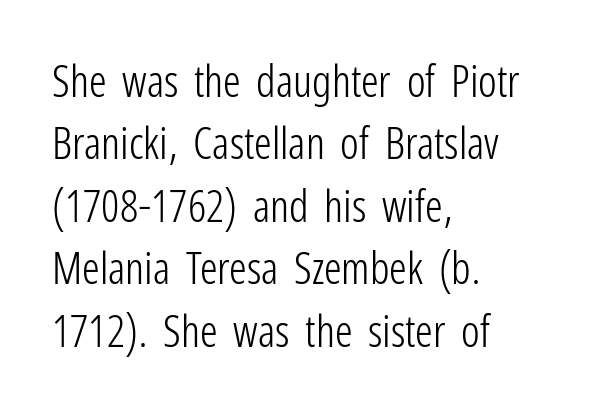
{"serif": "no", "italic": "no", "bold": "no", "weight": "light", "width": "condensed", "stroke_contrast": "low", "x_height": "medium", "monospaced": "no", "underline": "no", "align": "left", "line_spacing": "normal", "line_spacing_ratio": 1.42, "letter_spacing": "normal", "letter_spacing_em": 0.0, "glyph_px": 44}
